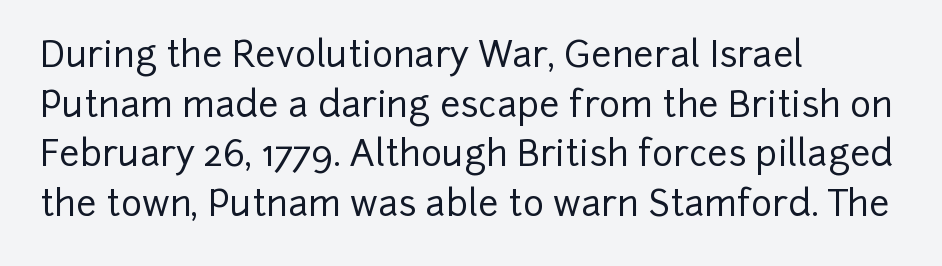
The image shows 36 px sans-serif type, upright; set left-aligned, normal line spacing (1.38x), normal letter spacing, not underlined; low stroke contrast and a medium x-height.
